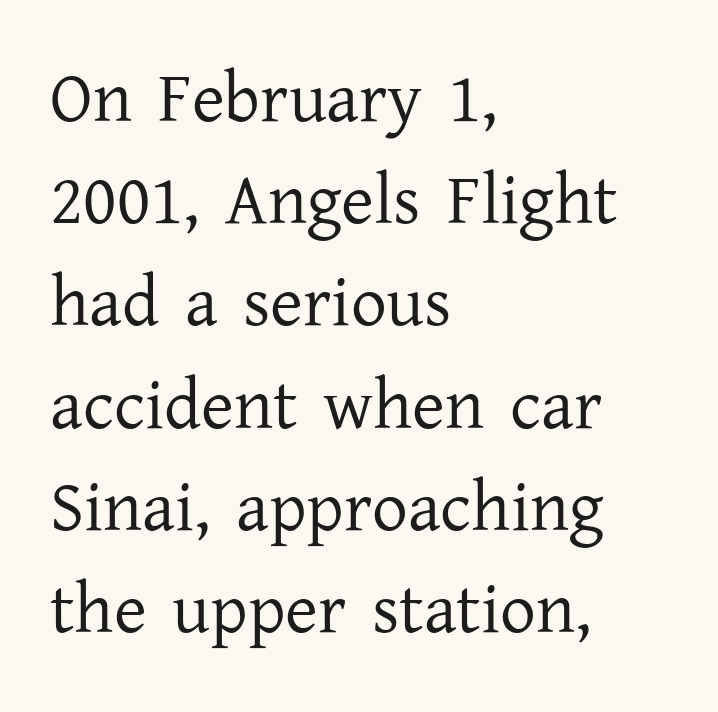
Q: Is the text bold? A: No.
Q: Is the text italic (slanted)? A: No, it is upright.
Q: Is the typeface a serif or a sans-serif typeface? A: Serif.
Q: Is the text underlined? A: No.
Q: How is the paragraph aligned? A: Left-aligned.
Q: Is the spacing between letters normal or unusually wide? A: Normal.
Q: Is the spacing between lines tight, normal or loose? A: Normal.
Q: Width (condensed, normal, or wide)? A: Normal.
Q: Stroke contrast? A: Low.
Q: x-height? A: Medium.
Q: Monospaced? A: No.
